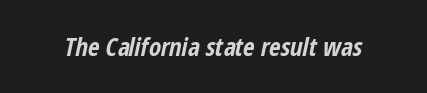
Q: Is the text bold? A: Yes.
Q: Is the text italic (slanted)? A: Yes, it leans right by about 12 degrees.
Q: Is the text underlined? A: No.
Q: Is the spacing between letters normal or unusually wide? A: Normal.
